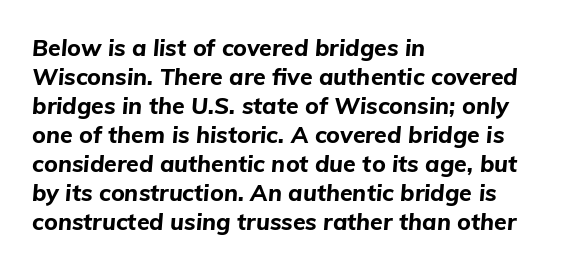
When letters slant like this, we call the style italic. Inter-character spacing is left at the font's built-in metrics. Interline gaps are of average width in this sample. The rag falls on the right side of this text block.
